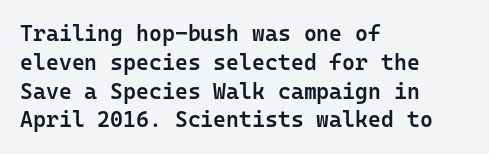
Q: Is the text bold? A: Semi-bold.
Q: Is the text italic (slanted)? A: No, it is upright.
Q: Is the text underlined? A: No.
Q: How is the paragraph aligned? A: Left-aligned.
Q: Is the spacing between letters normal or unusually wide? A: Normal.
Q: Is the spacing between lines tight, normal or loose? A: Normal.
